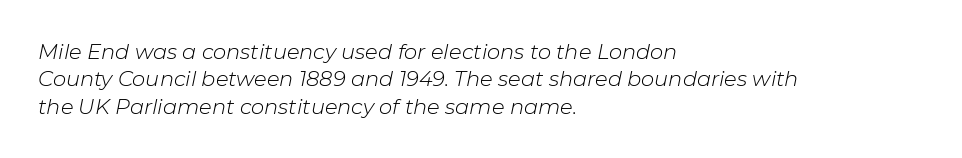
Reading down the column, the eye jumps a familiar distance to each next line. In CSS terms this would be text-align: left. There's an unmistakable incline to the writing here. The gaps between neighbouring characters are ordinary and unremarkable. The zone under the glyphs is completely vacant.
